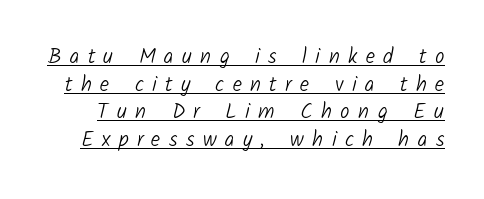
{"bold": "no", "underline": "yes", "line_spacing": "normal", "line_spacing_ratio": 1.32, "letter_spacing": "wide", "letter_spacing_em": 0.4, "glyph_px": 21}
